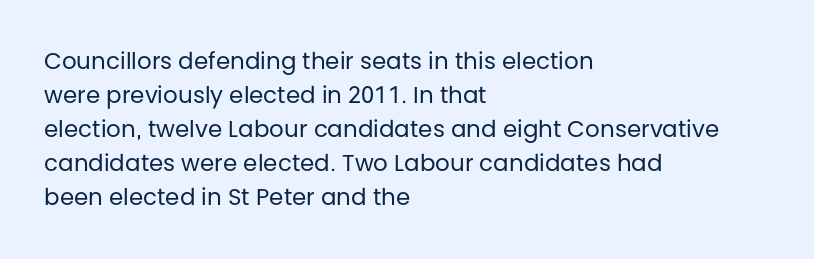
The image shows 23 px text type, upright; set left-aligned, normal line spacing (1.48x), normal letter spacing, not underlined.
